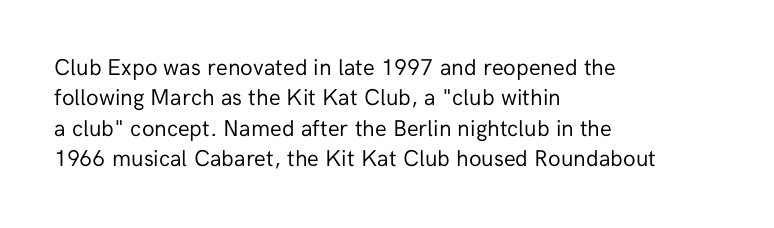
{"italic": "no", "bold": "no", "underline": "no", "align": "left", "line_spacing": "normal", "line_spacing_ratio": 1.32, "letter_spacing": "normal", "letter_spacing_em": 0.0, "glyph_px": 23}
